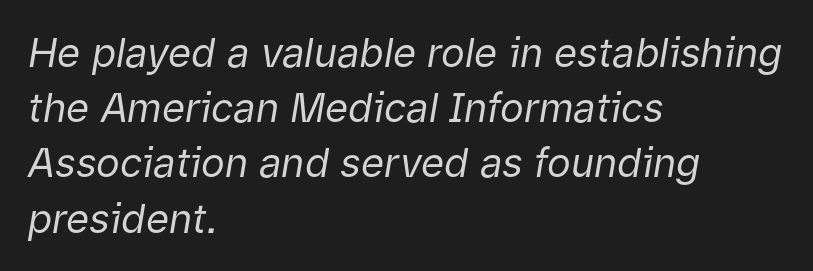
Q: Is the text bold? A: No.
Q: Is the text italic (slanted)? A: Yes, it leans right by about 9 degrees.
Q: Is the text underlined? A: No.
Q: How is the paragraph aligned? A: Left-aligned.
Q: Is the spacing between letters normal or unusually wide? A: Normal.
Q: Is the spacing between lines tight, normal or loose? A: Normal.
Q: Width (condensed, normal, or wide)? A: Normal.
Q: Stroke contrast? A: Low.
Q: x-height? A: Medium.
Q: Monospaced? A: No.
